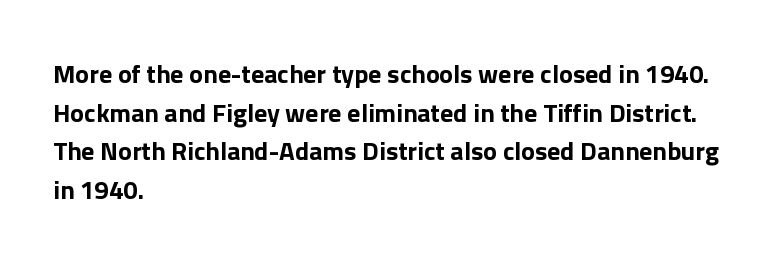
The image shows 26 px bold type, upright; set left-aligned, normal line spacing (1.49x), normal letter spacing, not underlined.
